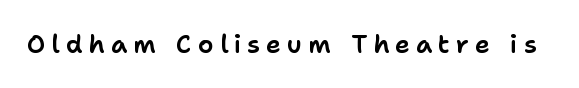
Observe the wide spacing: letters keep a clear distance from each other. The passage shown is not underscored anywhere. The specimen reads as upright at a glance.
